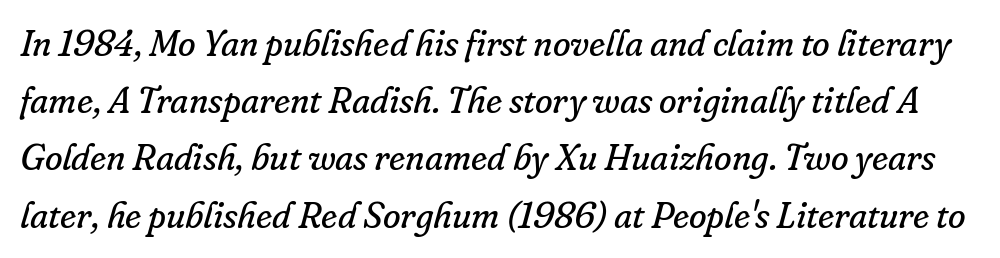
{"serif": "yes", "italic": "yes", "lean": "right", "slant_degrees": 16, "bold": "no", "weight": "regular", "width": "normal", "stroke_contrast": "low", "x_height": "small", "monospaced": "no", "underline": "no", "line_spacing": "normal", "line_spacing_ratio": 1.59, "letter_spacing": "normal", "letter_spacing_em": 0.0, "glyph_px": 36}
